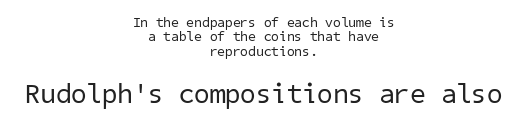
What's the leading like? Squeezed, with rows nearly overlapping. The words here are not underlined. Does extra space separate the letters? No, they use regular spacing. Classification — sans serif. Larger block? The one below; the one above is distinctly smaller.
